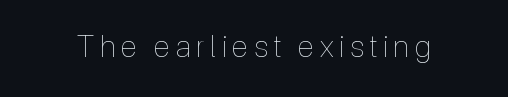
Q: Is the text bold? A: No.
Q: Is the text italic (slanted)? A: No, it is upright.
Q: Is the text underlined? A: No.
Q: Width (condensed, normal, or wide)? A: Condensed.
Q: x-height? A: Medium.
Q: Monospaced? A: No.
